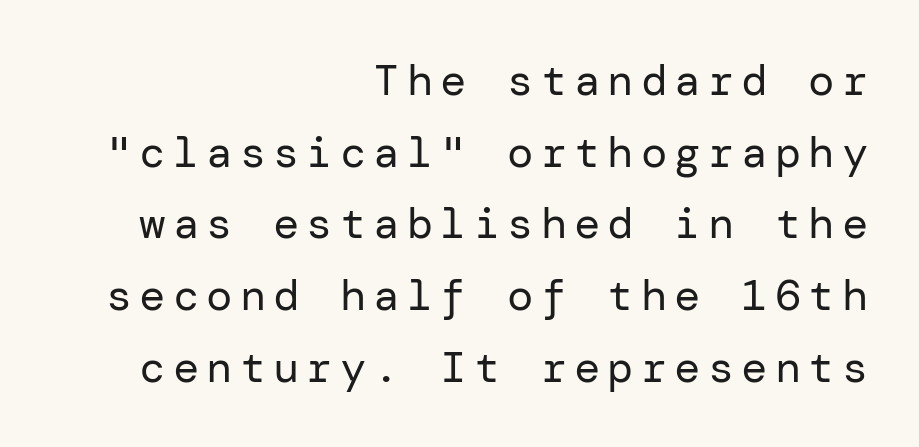
Q: Is the text bold? A: No.
Q: Is the text italic (slanted)? A: No, it is upright.
Q: Is the typeface a serif or a sans-serif typeface? A: Sans-serif.
Q: Is the text underlined? A: No.
Q: How is the paragraph aligned? A: Right-aligned.
Q: Is the spacing between lines tight, normal or loose? A: Normal.
Q: Width (condensed, normal, or wide)? A: Normal.
Q: Stroke contrast? A: Low.
Q: x-height? A: Medium.
